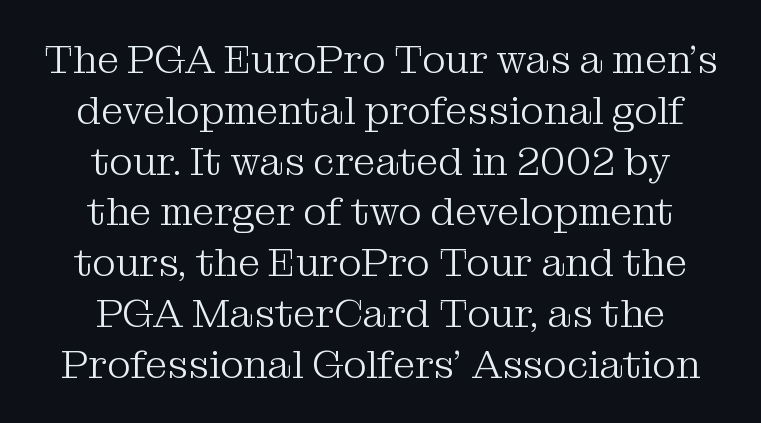
The image shows 40 px light serif type, upright; set centered, normal line spacing (1.27x), normal letter spacing, not underlined; medium stroke contrast and a medium x-height.
